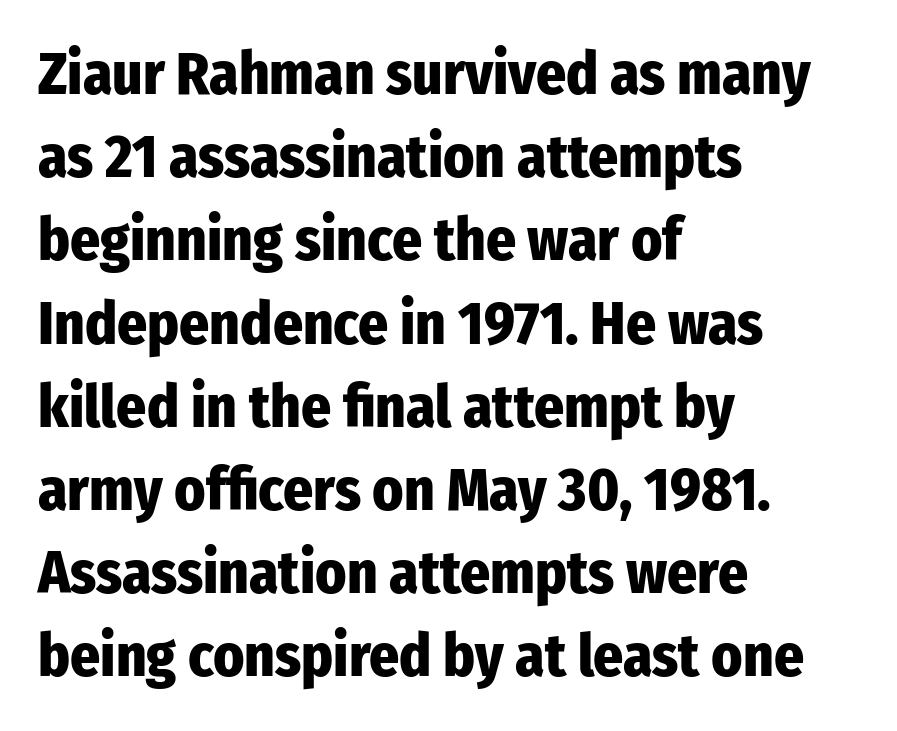
{"serif": "no", "italic": "no", "bold": "yes", "weight": "heavy", "width": "condensed", "stroke_contrast": "low", "x_height": "medium", "monospaced": "no", "underline": "no", "align": "left", "line_spacing": "normal", "line_spacing_ratio": 1.41, "letter_spacing": "normal", "letter_spacing_em": 0.0, "glyph_px": 59}
